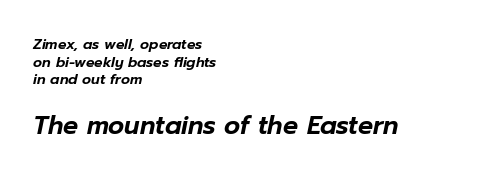
{"italic": "yes", "lean": "right", "slant_degrees": 12, "underline": "no", "align": "left", "line_spacing": "normal", "line_spacing_ratio": 1.26, "letter_spacing": "normal", "letter_spacing_em": 0.0, "larger_block": "second", "size_ratio": 1.79, "glyph_px": 25}
